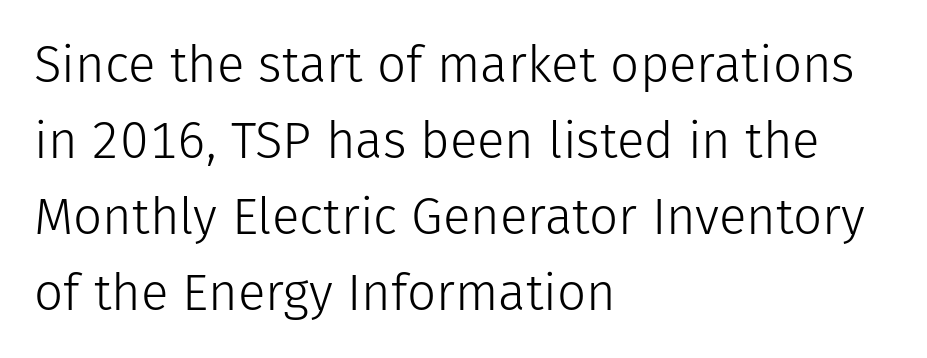
The image shows 51 px light sans-serif type, upright; set left-aligned, normal line spacing (1.49x), normal letter spacing, not underlined; low stroke contrast and a medium x-height.
